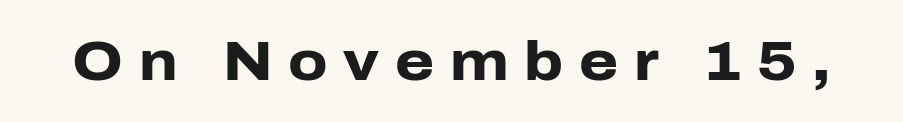
Every letter is thick-stroked: bold, no question. The glyphs in this specimen are sans serif. Looks like regular typesetting: each glyph gets only the width it needs. A clean baseline with only descenders dipping below it. Posture: vertical.
